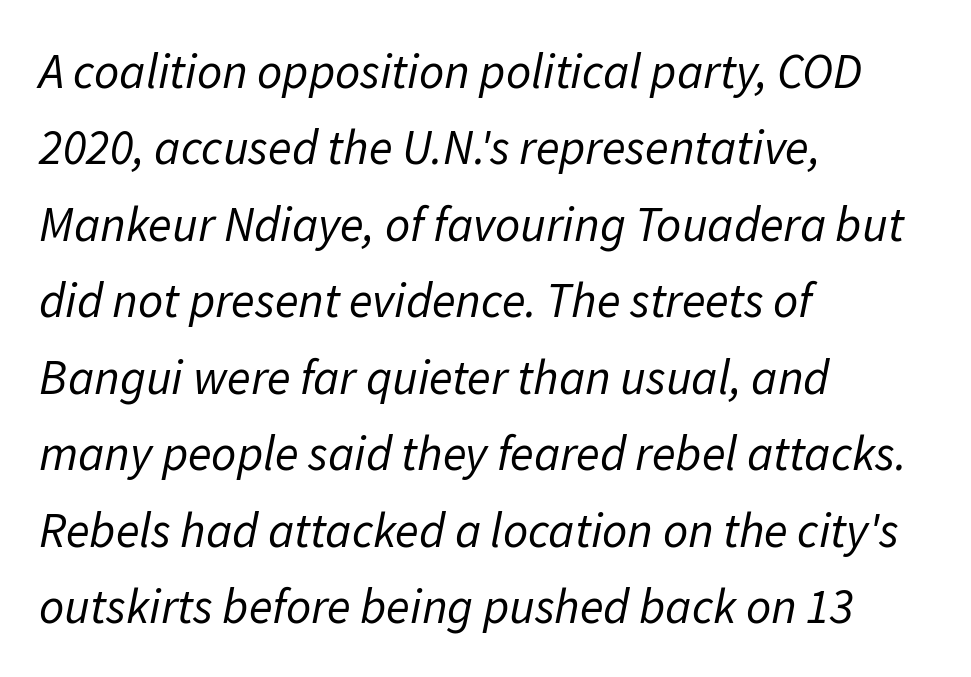
Q: Is the text bold? A: No.
Q: Is the text italic (slanted)? A: Yes, it leans right by about 11 degrees.
Q: Is the text underlined? A: No.
Q: How is the paragraph aligned? A: Left-aligned.
Q: Is the spacing between letters normal or unusually wide? A: Normal.
Q: Is the spacing between lines tight, normal or loose? A: Normal.
Q: Width (condensed, normal, or wide)? A: Normal.
Q: Stroke contrast? A: Low.
Q: x-height? A: Medium.
Q: Monospaced? A: No.
